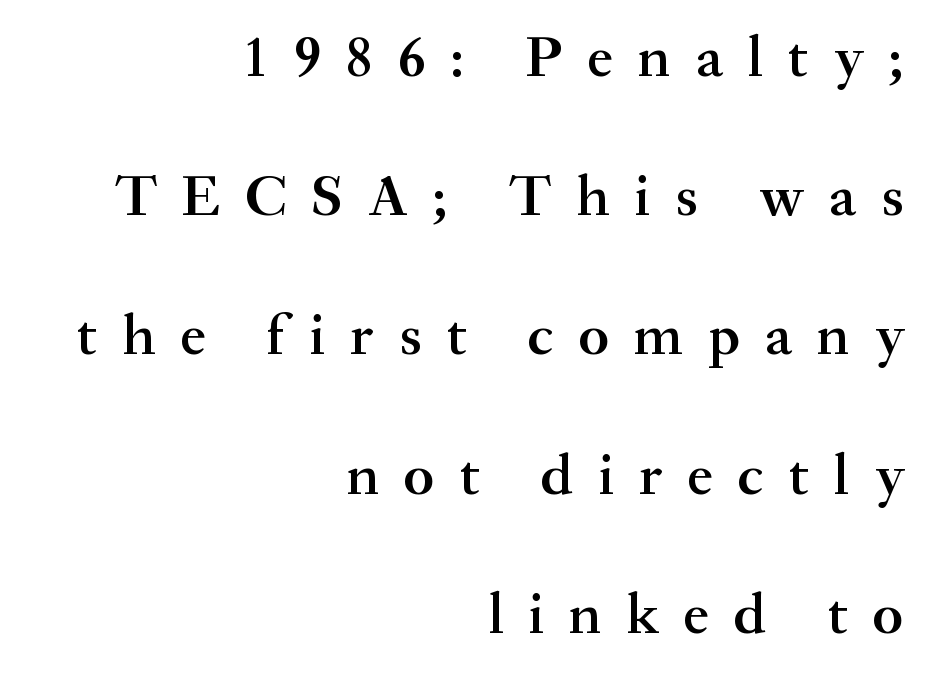
The passage shown is typeset with a serif family. The passage is arranged like a letterhead date or caption credit — flush right. Each glyph is drawn with semibold strokes, heavier than normal yet not fully bold. Each letter keeps its own natural width here, so spacing adapts to shape. Letters rest on an invisible, unmarked baseline. A great deal of white space separates one row of letters from the next.
